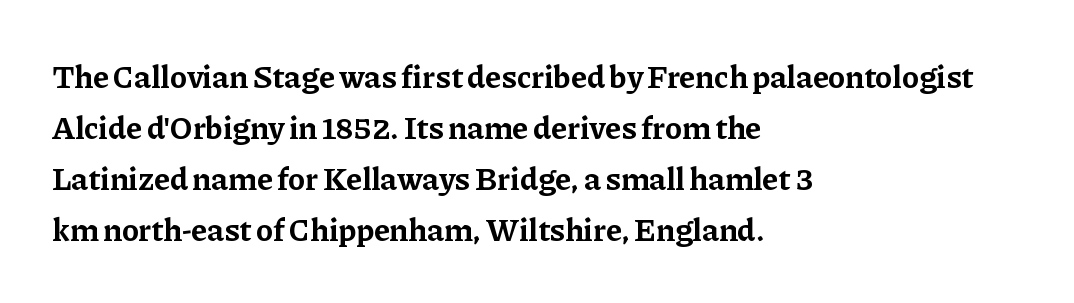
{"serif": "yes", "italic": "no", "bold": "yes", "weight": "bold", "width": "normal", "stroke_contrast": "low", "x_height": "medium", "monospaced": "no", "underline": "no", "align": "left", "line_spacing": "normal", "line_spacing_ratio": 1.59, "letter_spacing": "normal", "letter_spacing_em": 0.0, "glyph_px": 32}
